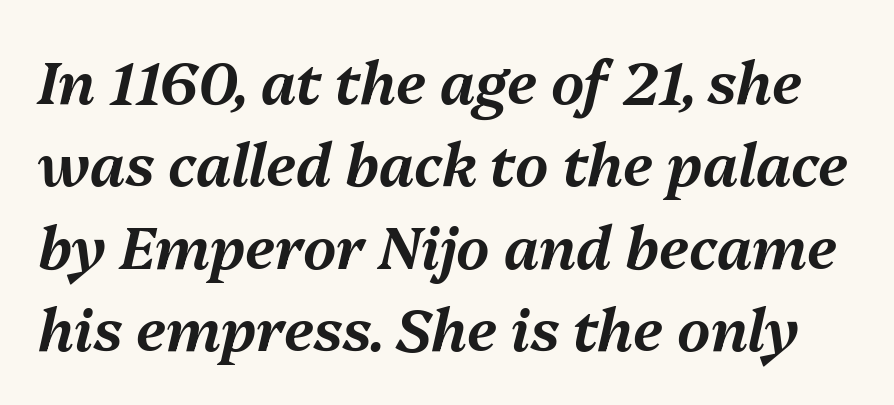
Q: Is the text italic (slanted)? A: Yes, it leans right by about 13 degrees.
Q: Is the text underlined? A: No.
Q: Is the spacing between letters normal or unusually wide? A: Normal.
Q: Is the spacing between lines tight, normal or loose? A: Normal.
Q: Width (condensed, normal, or wide)? A: Normal.
Q: Stroke contrast? A: Medium.
Q: x-height? A: Medium.
Q: Monospaced? A: No.
